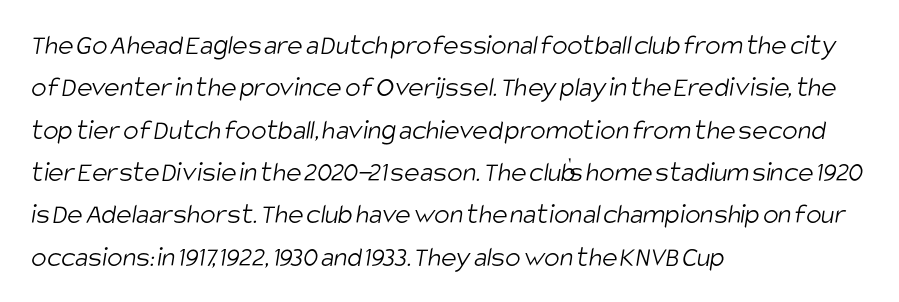
{"serif": "no", "bold": "no", "weight": "light", "width": "condensed", "stroke_contrast": "low", "x_height": "large", "monospaced": "no", "underline": "no", "align": "left", "line_spacing": "normal", "line_spacing_ratio": 1.46, "letter_spacing": "normal", "letter_spacing_em": 0.0, "glyph_px": 29}
